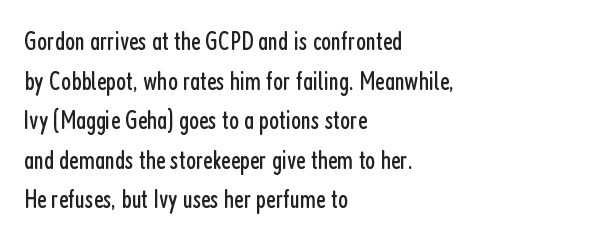
{"italic": "no", "bold": "no", "underline": "no", "align": "left", "line_spacing": "normal", "line_spacing_ratio": 1.52, "letter_spacing": "normal", "letter_spacing_em": 0.0, "glyph_px": 26}
